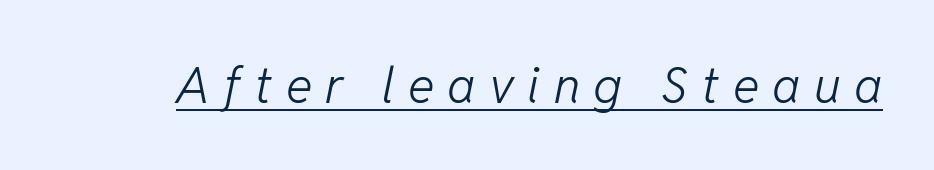
Q: Is the text bold? A: No.
Q: Is the text italic (slanted)? A: Yes, it leans right by about 11 degrees.
Q: Is the text underlined? A: Yes.
Q: Is the spacing between letters normal or unusually wide? A: Unusually wide.
Q: Width (condensed, normal, or wide)? A: Normal.
Q: Stroke contrast? A: Low.
Q: x-height? A: Medium.
Q: Monospaced? A: No.
